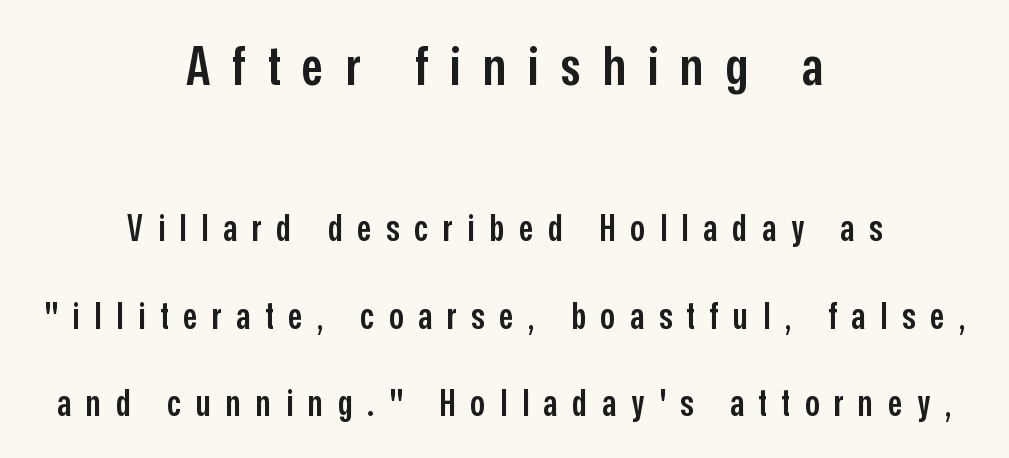
{"serif": "no", "italic": "no", "bold": "semi", "weight": "semibold", "width": "condensed", "stroke_contrast": "low", "x_height": "medium", "monospaced": "no", "underline": "no", "align": "center", "line_spacing": "loose", "line_spacing_ratio": 2.43, "letter_spacing": "wide", "letter_spacing_em": 0.41, "larger_block": "first", "size_ratio": 1.5, "glyph_px": 54}
